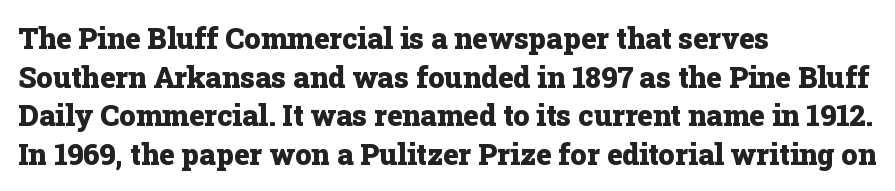
Q: Is the text bold? A: Yes.
Q: Is the text italic (slanted)? A: No, it is upright.
Q: Is the typeface a serif or a sans-serif typeface? A: Serif.
Q: Is the text underlined? A: No.
Q: How is the paragraph aligned? A: Left-aligned.
Q: Is the spacing between letters normal or unusually wide? A: Normal.
Q: Is the spacing between lines tight, normal or loose? A: Normal.
Q: Width (condensed, normal, or wide)? A: Normal.
Q: Stroke contrast? A: Low.
Q: x-height? A: Medium.
Q: Monospaced? A: No.
